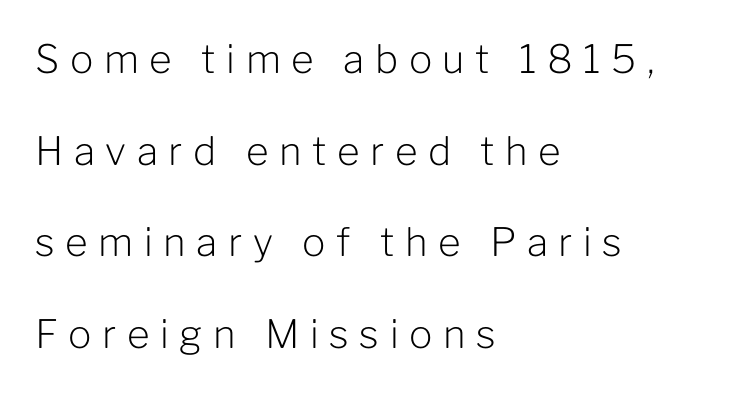
Looks like regular typesetting: each glyph gets only the width it needs. Vertical stems look standard width or narrower in stroke. The specimen reads as upright at a glance. Tracking here is generous; glyphs stand well apart from one another. Compared with a centered layout, this one pins lines to the left instead.
